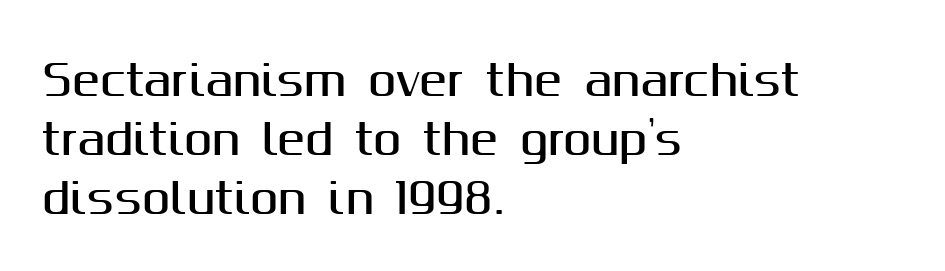
Q: Is the text italic (slanted)? A: No, it is upright.
Q: Is the typeface a serif or a sans-serif typeface? A: Sans-serif.
Q: Is the text underlined? A: No.
Q: How is the paragraph aligned? A: Left-aligned.
Q: Is the spacing between letters normal or unusually wide? A: Normal.
Q: Is the spacing between lines tight, normal or loose? A: Normal.
Q: Width (condensed, normal, or wide)? A: Normal.
Q: Stroke contrast? A: Medium.
Q: x-height? A: Medium.
Q: Monospaced? A: No.
